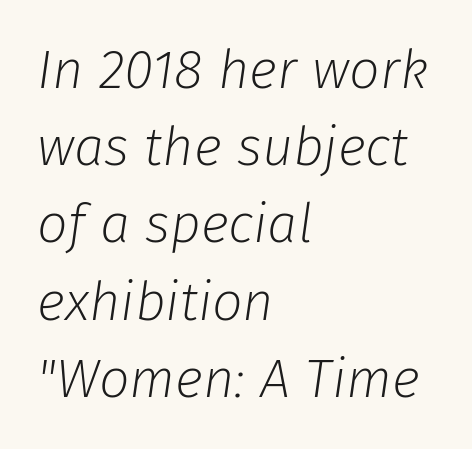
Q: Is the text bold? A: No.
Q: Is the text italic (slanted)? A: Yes, it leans right by about 8 degrees.
Q: Is the text underlined? A: No.
Q: How is the paragraph aligned? A: Left-aligned.
Q: Is the spacing between letters normal or unusually wide? A: Normal.
Q: Is the spacing between lines tight, normal or loose? A: Normal.
Q: Width (condensed, normal, or wide)? A: Normal.
Q: Stroke contrast? A: Low.
Q: x-height? A: Medium.
Q: Monospaced? A: No.
